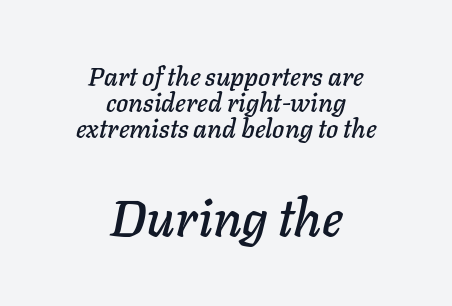
{"italic": "yes", "lean": "right", "slant_degrees": 11, "width": "normal", "stroke_contrast": "low", "x_height": "medium", "monospaced": "no", "underline": "no", "align": "center", "line_spacing": "tight", "line_spacing_ratio": 1.0, "letter_spacing": "normal", "letter_spacing_em": 0.0, "larger_block": "second", "size_ratio": 1.96, "glyph_px": 51}
